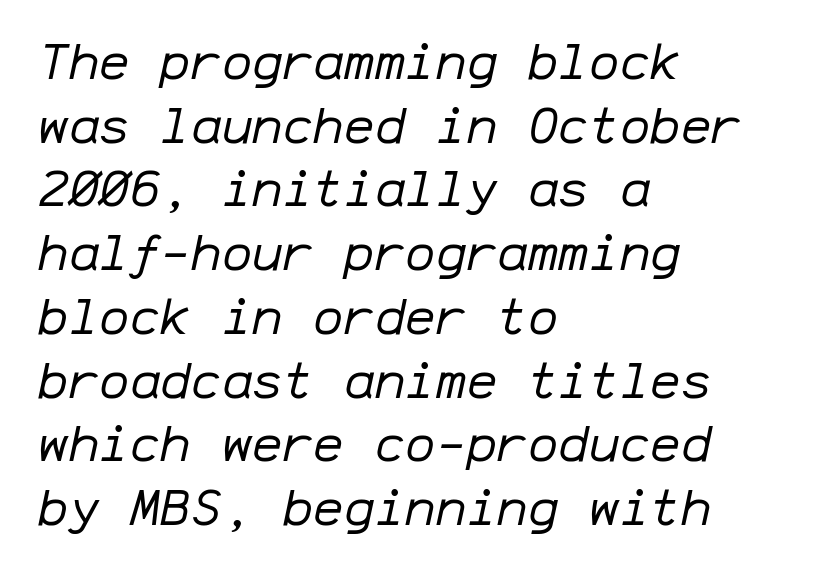
Spacing between characters is what you'd get straight out of the box. Line spacing here is normal. The lines are quadded left. Bold? No — there's no thickening of the strokes. Underline: absent. The specimen reads as italic at a glance.
